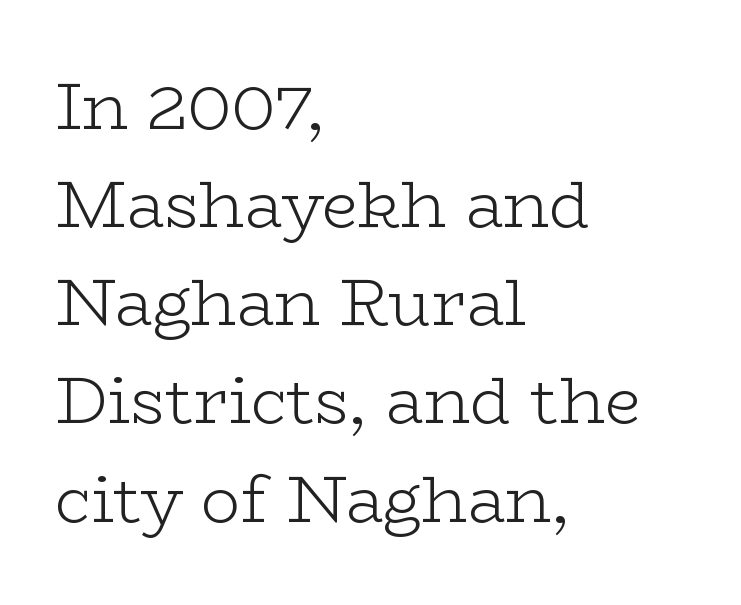
The letters stand upright; this is a roman face. No extra tracking has been applied to these lines. The lines are quadded left. Vertically, the passage feels balanced, rows spaced as you'd expect. The font family rendered here belongs to the serif group.
